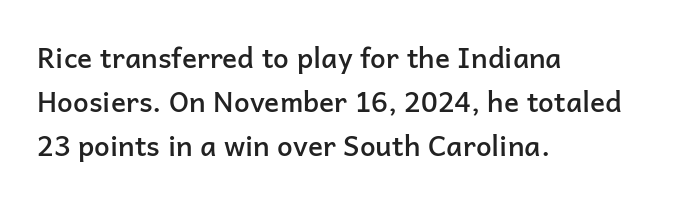
{"serif": "no", "italic": "no", "bold": "semi", "weight": "semibold", "width": "normal", "stroke_contrast": "low", "x_height": "medium", "monospaced": "no", "underline": "no", "align": "left", "line_spacing": "normal", "line_spacing_ratio": 1.57, "letter_spacing": "normal", "letter_spacing_em": 0.0, "glyph_px": 28}
